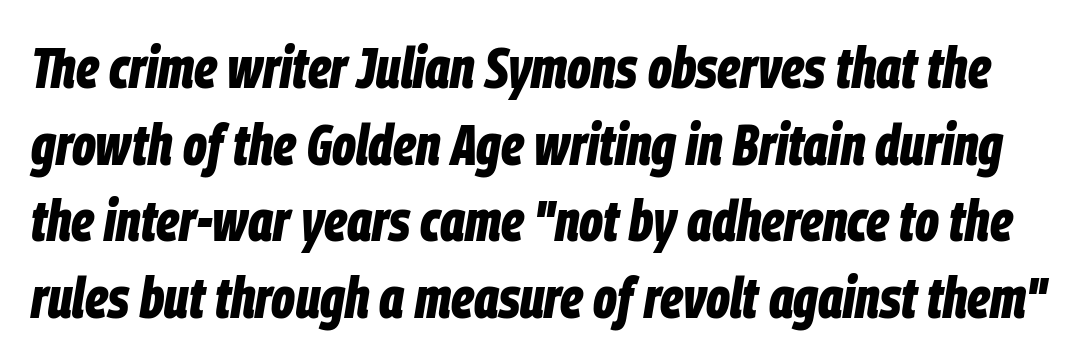
Q: Is the text bold? A: Yes.
Q: Is the text italic (slanted)? A: Yes, it leans right by about 9 degrees.
Q: Is the text underlined? A: No.
Q: Is the spacing between letters normal or unusually wide? A: Normal.
Q: Is the spacing between lines tight, normal or loose? A: Normal.
Q: Width (condensed, normal, or wide)? A: Condensed.
Q: Stroke contrast? A: Low.
Q: x-height? A: Large.
Q: Monospaced? A: No.
